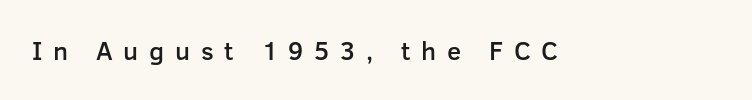
Q: Is the text bold? A: Semi-bold.
Q: Is the text italic (slanted)? A: No, it is upright.
Q: Is the text underlined? A: No.
Q: Is the spacing between letters normal or unusually wide? A: Unusually wide.
